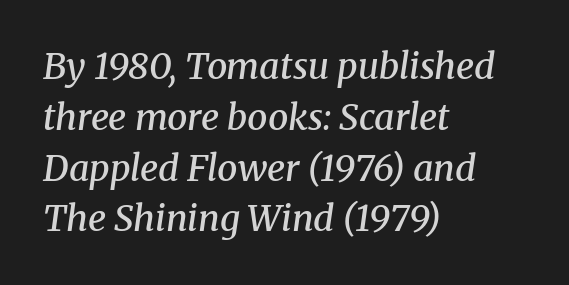
Q: Is the text bold? A: Semi-bold.
Q: Is the text italic (slanted)? A: Yes, it leans right by about 8 degrees.
Q: Is the typeface a serif or a sans-serif typeface? A: Serif.
Q: Is the text underlined? A: No.
Q: How is the paragraph aligned? A: Left-aligned.
Q: Is the spacing between letters normal or unusually wide? A: Normal.
Q: Is the spacing between lines tight, normal or loose? A: Normal.
Q: Width (condensed, normal, or wide)? A: Normal.
Q: Stroke contrast? A: Medium.
Q: x-height? A: Medium.
Q: Monospaced? A: No.
